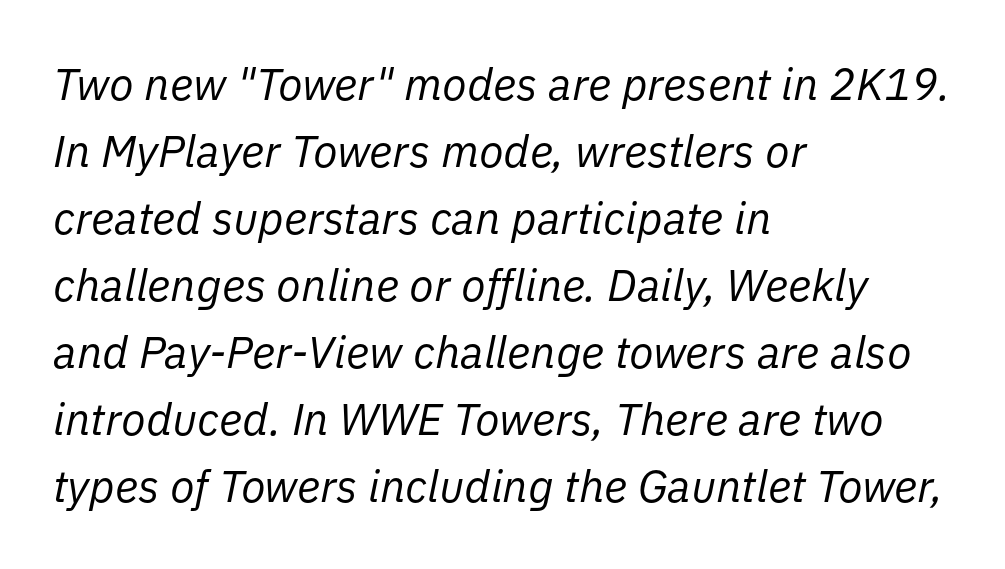
{"italic": "yes", "lean": "right", "slant_degrees": 11, "bold": "no", "weight": "regular", "width": "normal", "stroke_contrast": "low", "x_height": "medium", "monospaced": "no", "underline": "no", "align": "left", "line_spacing": "normal", "line_spacing_ratio": 1.49, "letter_spacing": "normal", "letter_spacing_em": 0.0, "glyph_px": 45}
